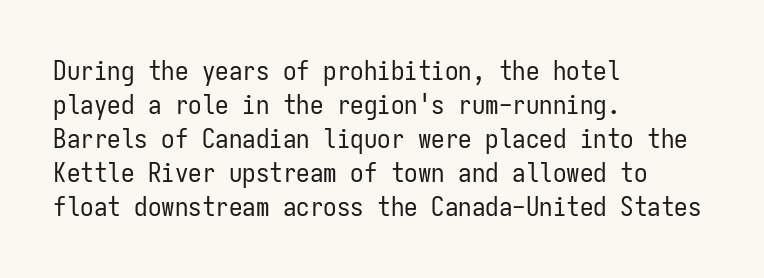
{"italic": "no", "bold": "no", "underline": "no", "align": "left", "line_spacing": "normal", "line_spacing_ratio": 1.26, "letter_spacing": "normal", "letter_spacing_em": 0.0, "glyph_px": 27}
